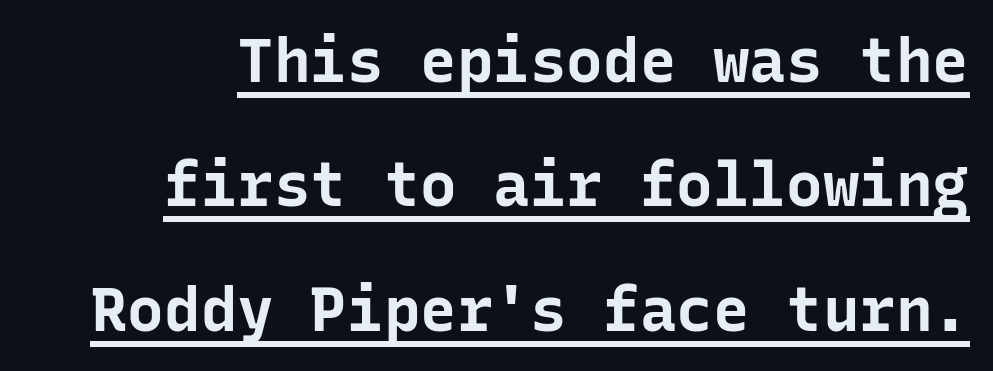
Q: Is the text bold? A: Yes.
Q: Is the text italic (slanted)? A: No, it is upright.
Q: Is the typeface a serif or a sans-serif typeface? A: Sans-serif.
Q: Is the text underlined? A: Yes.
Q: Is the spacing between letters normal or unusually wide? A: Normal.
Q: Is the spacing between lines tight, normal or loose? A: Loose.
Q: Width (condensed, normal, or wide)? A: Normal.
Q: Stroke contrast? A: Low.
Q: x-height? A: Medium.
Q: Monospaced? A: Yes.
